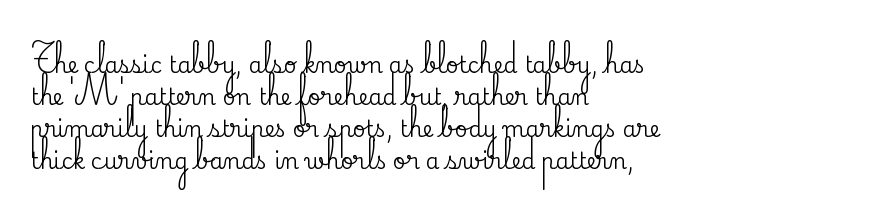
These lines were composed using upright roman letters. If you drew a ruler down the left edge, every line would touch it. In terms of leading, this rendering sits right in the middle. These lines keep a tight, regular rhythm from letter to letter. The glyphs are unaccompanied by any horizontal stroke below them.
